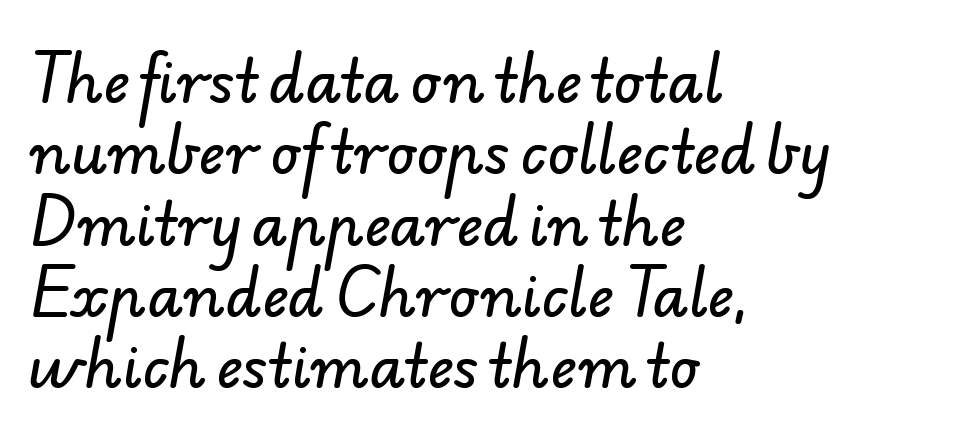
Short note: letters normally spaced. I'd call this a sans setting — the letters go barefoot. The zone under the glyphs is completely vacant. Reading down the block, your eye returns to a fixed left position each line. Character widths vary here, with narrow letters taking less room than wide ones.
